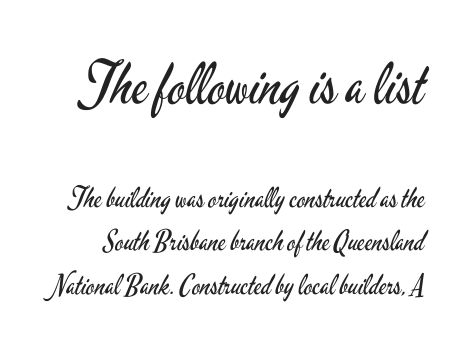
{"serif": "no", "bold": "no", "weight": "regular", "width": "condensed", "stroke_contrast": "low", "x_height": "small", "monospaced": "no", "underline": "no", "line_spacing": "normal", "line_spacing_ratio": 1.54, "letter_spacing": "normal", "letter_spacing_em": 0.0, "larger_block": "first", "size_ratio": 2.04, "glyph_px": 57}
